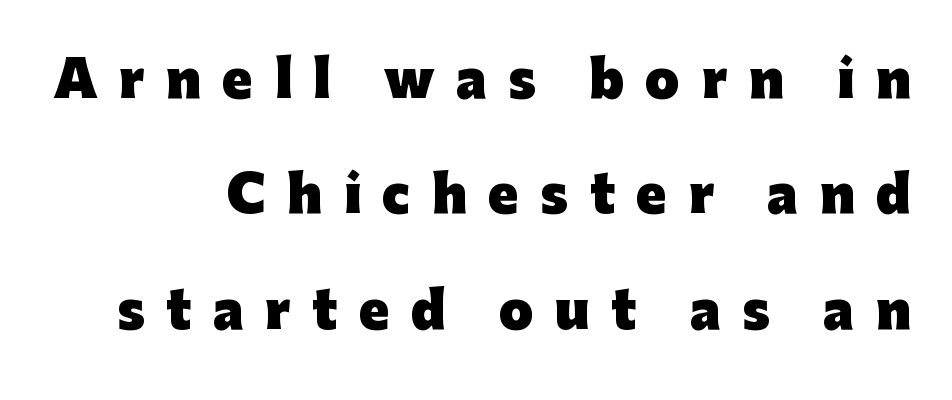
This is the regular roman posture of the typeface. The glyphs are unaccompanied by any horizontal stroke below them. Is there much room between lines? Yes — plenty of vertical air separates them. These lines are rendered in a variable-pitch font.
